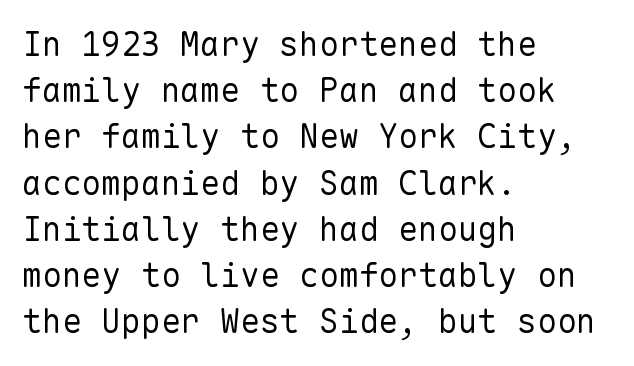
{"serif": "no", "italic": "no", "bold": "no", "weight": "regular", "width": "normal", "stroke_contrast": "low", "x_height": "medium", "monospaced": "yes", "underline": "no", "align": "left", "line_spacing": "normal", "line_spacing_ratio": 1.4, "letter_spacing": "normal", "letter_spacing_em": 0.0, "glyph_px": 33}
